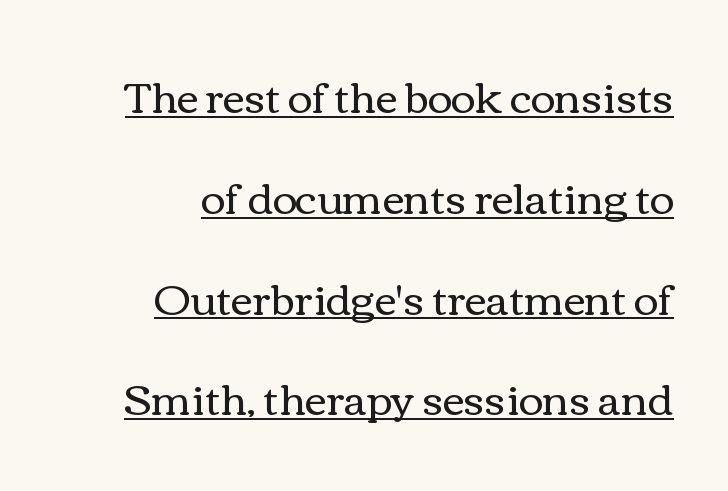
Q: Is the text bold? A: No.
Q: Is the text italic (slanted)? A: No, it is upright.
Q: Is the text underlined? A: Yes.
Q: How is the paragraph aligned? A: Right-aligned.
Q: Is the spacing between letters normal or unusually wide? A: Normal.
Q: Is the spacing between lines tight, normal or loose? A: Loose.
Q: Width (condensed, normal, or wide)? A: Wide.
Q: Stroke contrast? A: Medium.
Q: x-height? A: Medium.
Q: Monospaced? A: No.
